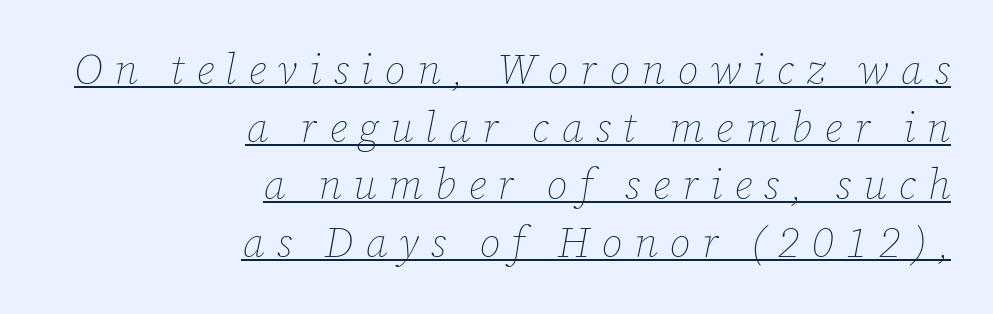
The image shows 42 px thin type, italic (leaning right); set right-aligned, normal line spacing (1.37x), unusually wide letter spacing (+0.28 em), underlined; low stroke contrast and a medium x-height.
